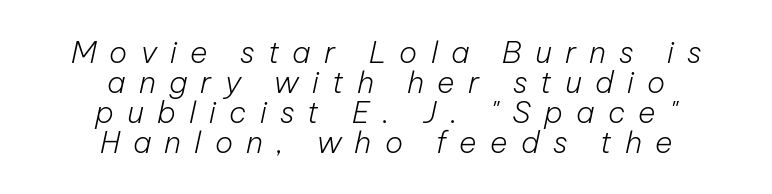
In terms of letterspacing, this is a distinctly airy, spread setting. This block would grow much taller if given ordinary leading; it's compressed now. The typesetting does not lean heavy: it is not bold. Line starts and ends both wander, symmetrically. The glyphs look as if they've been sheared to an angle.
